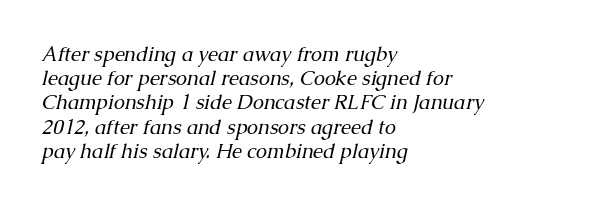
The image shows 20 px text type, italic (leaning right); set left-aligned, line spacing 1.21x, normal letter spacing, not underlined.
